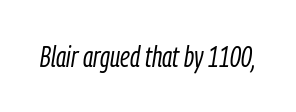
{"italic": "yes", "lean": "right", "slant_degrees": 9, "bold": "no", "weight": "light", "width": "condensed", "stroke_contrast": "low", "x_height": "medium", "monospaced": "no", "underline": "no", "letter_spacing": "normal", "letter_spacing_em": 0.0, "glyph_px": 29}
